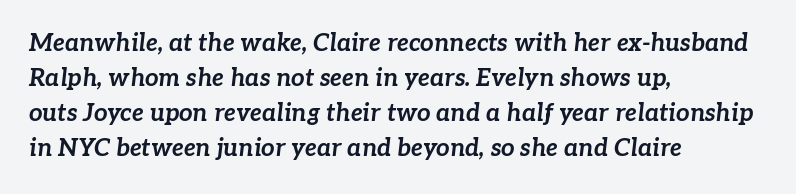
{"italic": "yes", "lean": "right", "slant_degrees": 7, "bold": "yes", "underline": "no", "align": "left", "line_spacing": "normal", "line_spacing_ratio": 1.46, "letter_spacing": "normal", "letter_spacing_em": 0.0, "glyph_px": 24}
